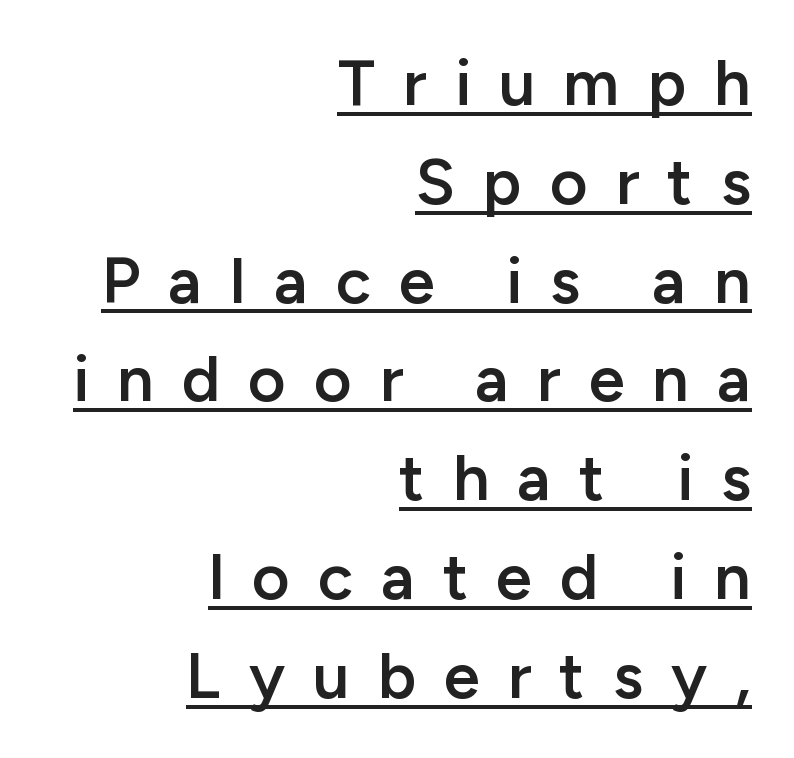
{"serif": "no", "italic": "no", "bold": "semi", "weight": "semibold", "width": "normal", "stroke_contrast": "low", "x_height": "medium", "monospaced": "no", "underline": "yes", "align": "right", "line_spacing": "normal", "line_spacing_ratio": 1.52, "letter_spacing": "wide", "letter_spacing_em": 0.43, "glyph_px": 65}
